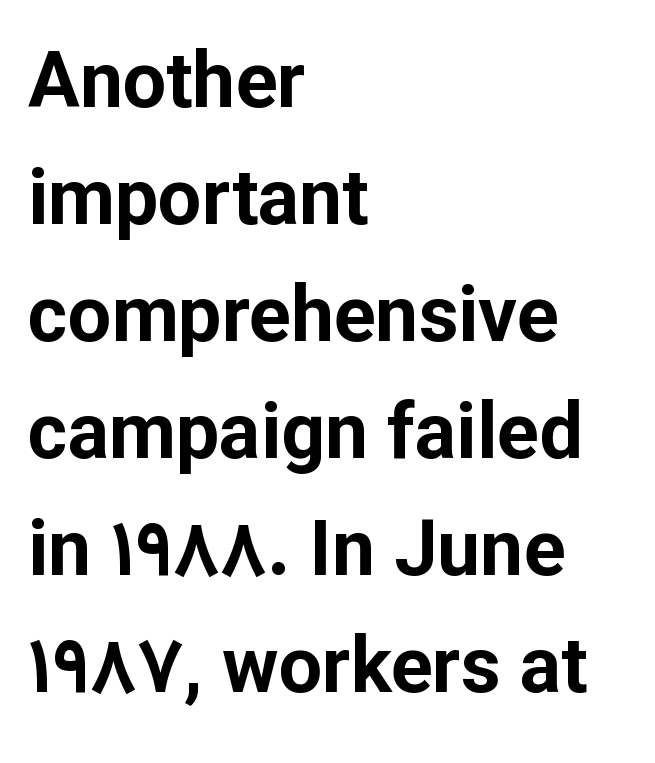
Does extra space separate the letters? No, they use regular spacing. In terms of letterform style, serifs are entirely absent. The typography opts for an upright posture over an oblique one. Strong, thick strokes mark this as bold type.
